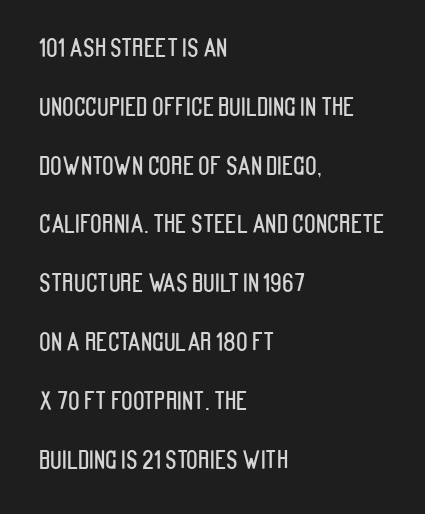
{"italic": "no", "underline": "no", "align": "left", "line_spacing": "loose", "line_spacing_ratio": 2.45, "letter_spacing": "normal", "letter_spacing_em": 0.0, "glyph_px": 24}
